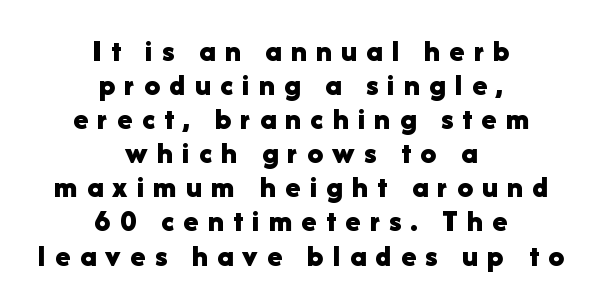
{"serif": "no", "italic": "no", "bold": "yes", "weight": "bold", "width": "normal", "stroke_contrast": "low", "x_height": "medium", "monospaced": "no", "underline": "no", "align": "center", "line_spacing": "tight", "line_spacing_ratio": 1.1, "letter_spacing": "wide", "letter_spacing_em": 0.3, "glyph_px": 31}
